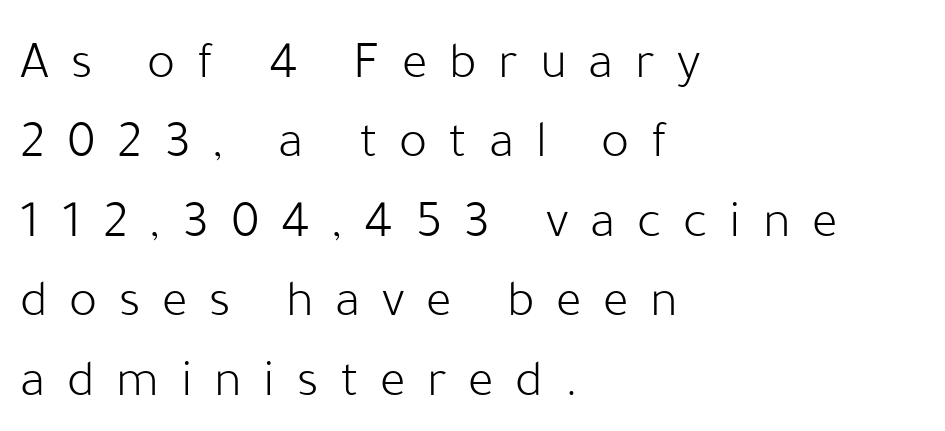
The image shows 53 px light sans-serif type, upright; set left-aligned, normal line spacing (1.5x), unusually wide letter spacing (+0.41 em), not underlined; low stroke contrast and a medium x-height.
